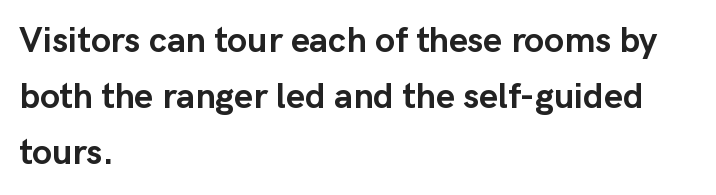
The image shows 36 px semibold sans-serif type, upright; set left-aligned, normal line spacing (1.56x), normal letter spacing, not underlined; low stroke contrast and a medium x-height.
